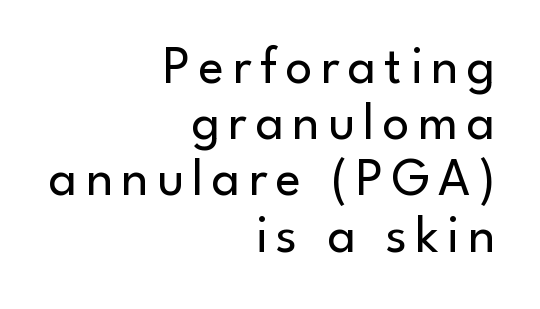
{"serif": "no", "italic": "no", "bold": "no", "weight": "regular", "width": "normal", "stroke_contrast": "low", "x_height": "small", "monospaced": "no", "underline": "no", "align": "right", "line_spacing": "tight", "line_spacing_ratio": 1.06, "glyph_px": 53}
